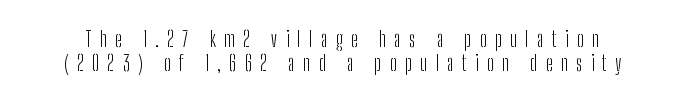
{"italic": "no", "bold": "no", "underline": "no", "line_spacing": "tight", "line_spacing_ratio": 1.12, "letter_spacing": "wide", "letter_spacing_em": 0.4, "glyph_px": 21}
